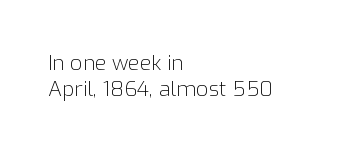
Visually the block forms a straight wall on the left and a jagged coastline on the right. This sample uses plain, unmodified letter spacing. The face looks like a standard text weight, possibly lighter. Check under the words: just untouched page. Does the lettering tilt? It doesn't — this is upright.
